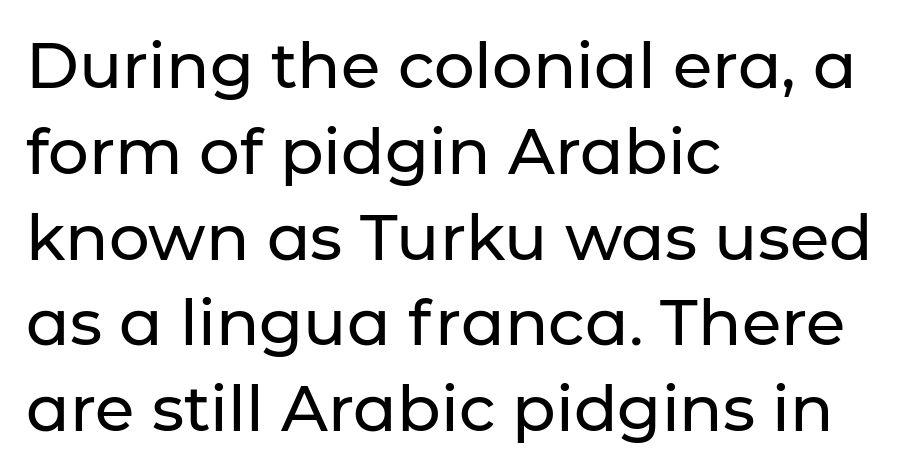
The passage shown has conventional tracking throughout. The words here are not underlined. The ragged edge is on the right, which tells us the setting is flush left. Ascenders rise straight up at ninety degrees. One glance says typical: line gaps are just what's usual.
